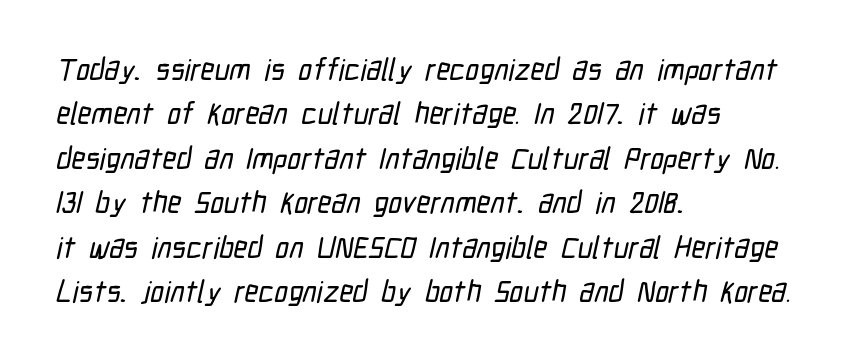
Look at the tracking — it's just the regular setting, nothing added. A normal amount of white space separates one row of letters from the next. Descender tails drop into unmarked territory. The passage shown is typed in a proportional face where columns would drift. These lines stack with their left ends in a neat column. Regarding serifs, this sample does without them.
